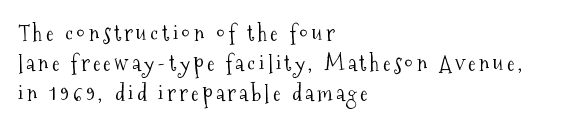
Left-aligned paragraph, ragged on the right. Quick note: underline off. Italic: no, the glyphs are upright roman. Vertically, the passage feels balanced, rows spaced as you'd expect. Is this a heavy cut? Hardly; it is regular or lighter.
